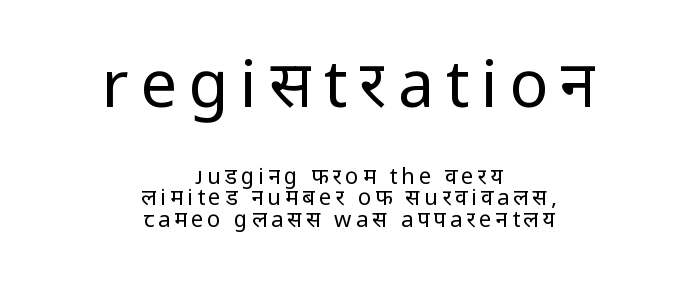
{"serif": "no", "italic": "no", "bold": "no", "weight": "regular", "width": "normal", "stroke_contrast": "low", "x_height": "medium", "monospaced": "no", "underline": "no", "align": "center", "line_spacing": "tight", "line_spacing_ratio": 0.98, "larger_block": "first", "size_ratio": 2.95, "glyph_px": 65}
